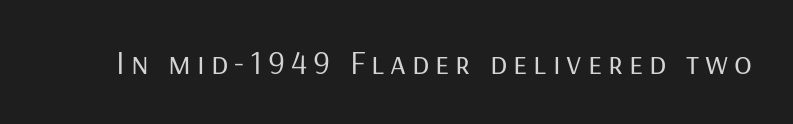
Varying glyph widths throughout — classic text-font behaviour. Nope, not italic — everything's standing straight. The font sits on the lighter half of the weight spectrum, regular included. Stroke terminals: plain, sans-serif.
